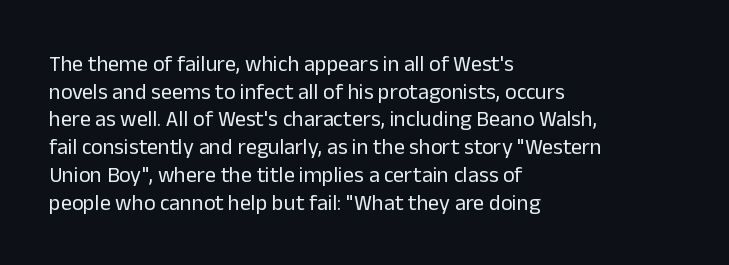
The image shows 22 px text type, upright; set left-aligned, normal line spacing (1.26x), normal letter spacing, not underlined.
